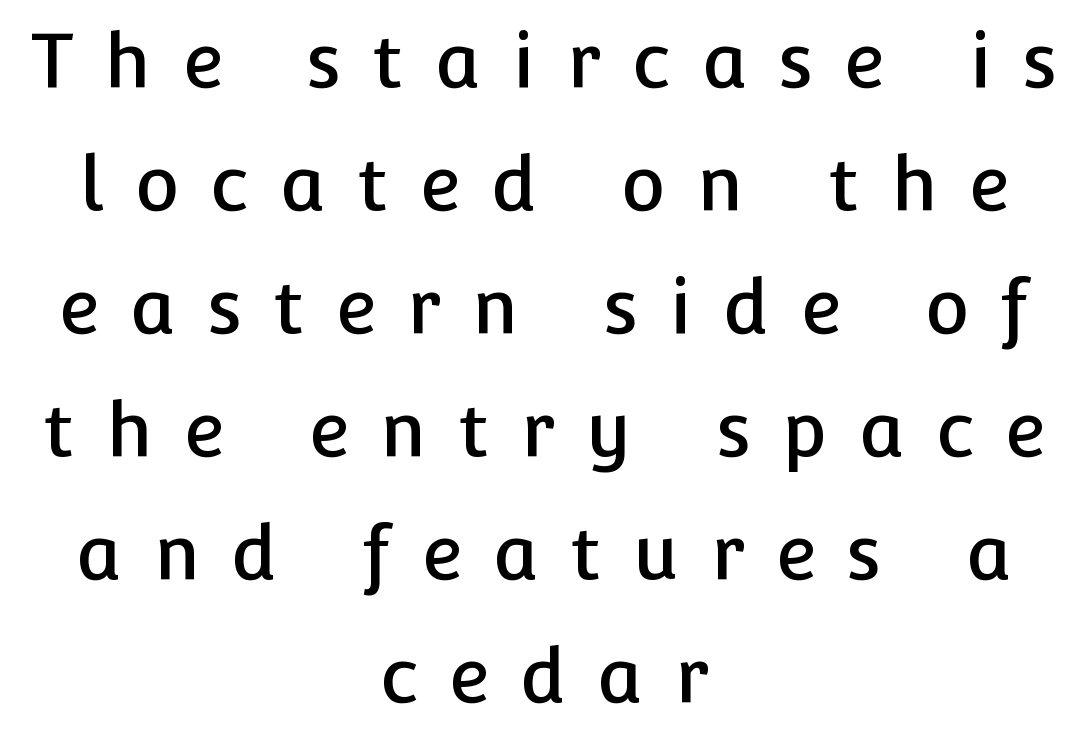
The image shows 75 px sans-serif type, upright; set centered, normal line spacing (1.64x), unusually wide letter spacing (+0.42 em), not underlined; low stroke contrast and a medium x-height.
